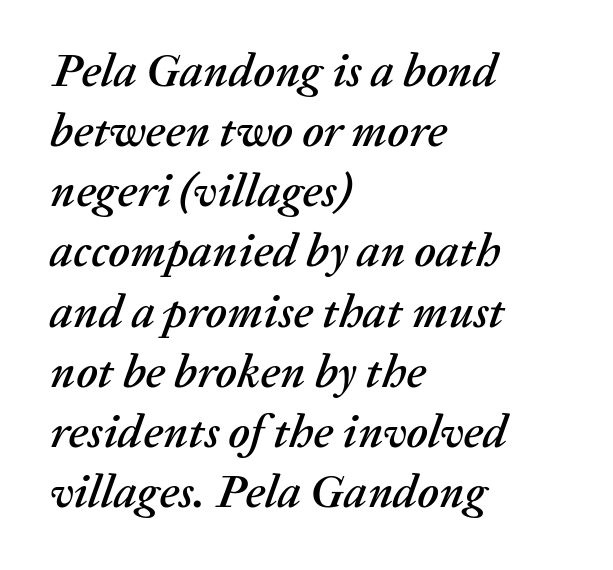
Q: Is the text italic (slanted)? A: Yes, it leans right by about 20 degrees.
Q: Is the text underlined? A: No.
Q: How is the paragraph aligned? A: Left-aligned.
Q: Is the spacing between letters normal or unusually wide? A: Normal.
Q: Is the spacing between lines tight, normal or loose? A: Normal.
Q: Width (condensed, normal, or wide)? A: Normal.
Q: Stroke contrast? A: Medium.
Q: x-height? A: Medium.
Q: Monospaced? A: No.
